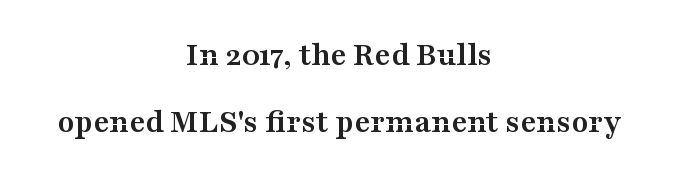
{"serif": "yes", "italic": "no", "bold": "yes", "weight": "semibold", "width": "wide", "stroke_contrast": "medium", "x_height": "medium", "monospaced": "no", "underline": "no", "align": "center", "line_spacing": "loose", "line_spacing_ratio": 1.98, "letter_spacing": "normal", "letter_spacing_em": 0.0, "glyph_px": 34}
